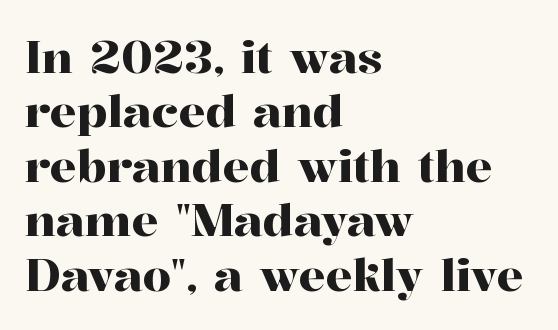
Every row of glyphs begins at an identical x-position on the left. Ordinary non-slanted type is in use. Note: serifs present on the glyphs. Letters rest on an invisible, unmarked baseline.
